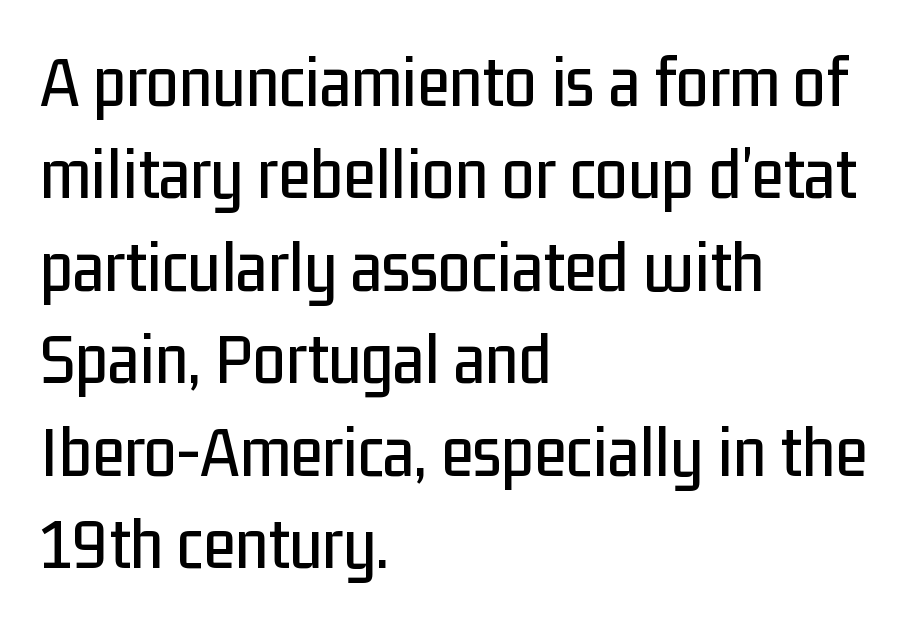
In terms of letterform style, serifs are entirely absent. Is the letter spacing exaggerated? No — it looks like the ordinary default. Reading down the block, your eye returns to a fixed left position each line. Each letter keeps its own natural width here, so spacing adapts to shape. Leading matches the norm, producing a regular column. Check under the words: just untouched page.
